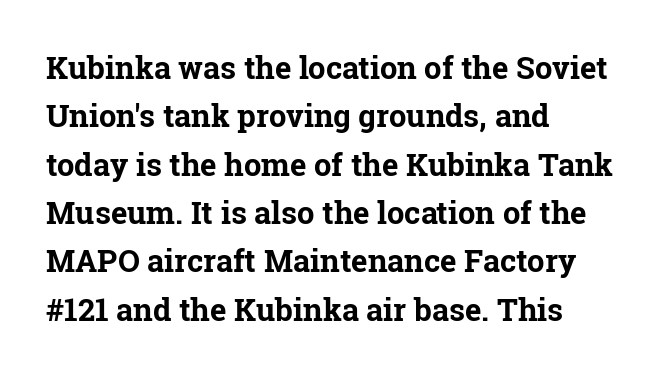
{"serif": "yes", "italic": "no", "bold": "yes", "weight": "bold", "width": "normal", "stroke_contrast": "low", "x_height": "medium", "monospaced": "no", "underline": "no", "align": "left", "line_spacing": "normal", "line_spacing_ratio": 1.56, "letter_spacing": "normal", "letter_spacing_em": 0.0, "glyph_px": 31}
